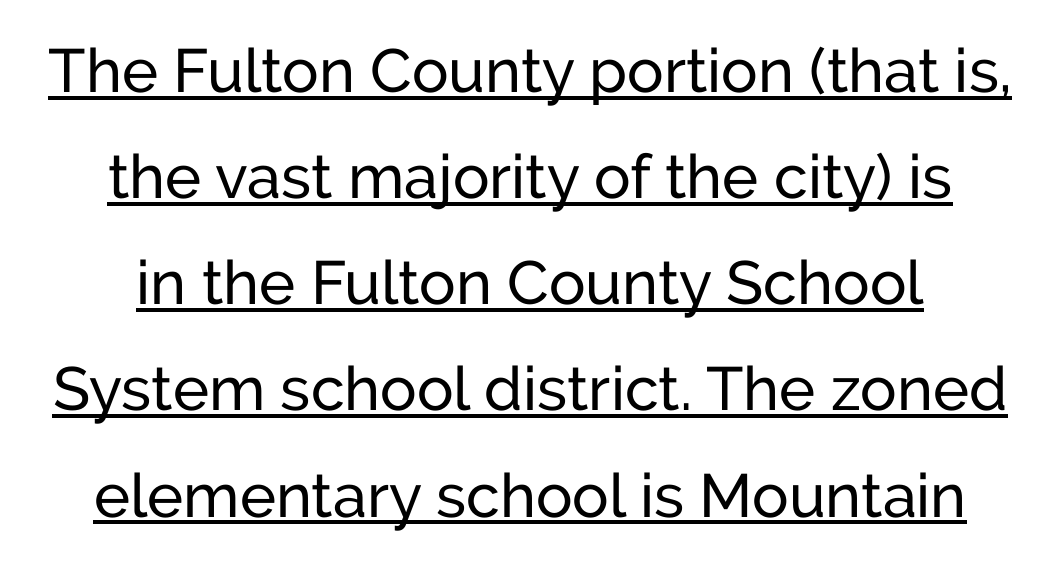
Q: Is the text italic (slanted)? A: No, it is upright.
Q: Is the typeface a serif or a sans-serif typeface? A: Sans-serif.
Q: Is the text underlined? A: Yes.
Q: Is the spacing between letters normal or unusually wide? A: Normal.
Q: Width (condensed, normal, or wide)? A: Normal.
Q: Stroke contrast? A: Low.
Q: x-height? A: Medium.
Q: Monospaced? A: No.
